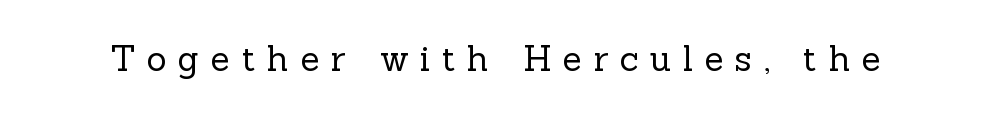
Q: Is the text bold? A: No.
Q: Is the text italic (slanted)? A: No, it is upright.
Q: Is the typeface a serif or a sans-serif typeface? A: Serif.
Q: Is the text underlined? A: No.
Q: Is the spacing between letters normal or unusually wide? A: Unusually wide.
Q: Width (condensed, normal, or wide)? A: Normal.
Q: x-height? A: Medium.
Q: Monospaced? A: No.
